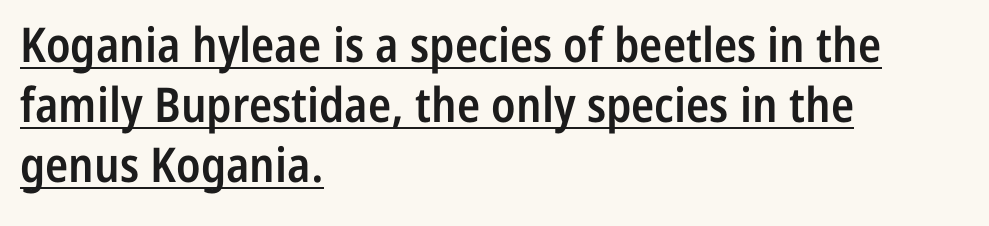
The image shows 48 px semibold, condensed sans-serif type, upright; set left-aligned, normal line spacing (1.25x), normal letter spacing, underlined; low stroke contrast and a medium x-height.
